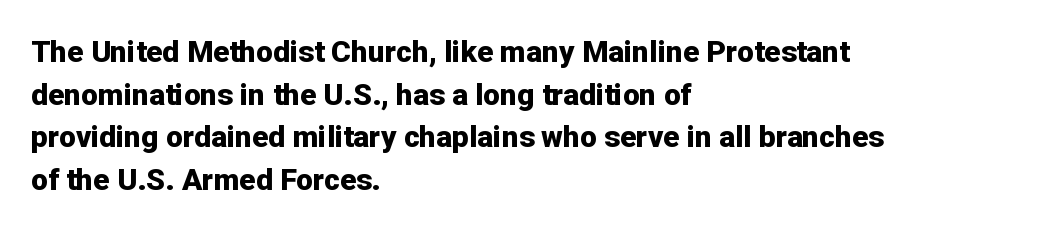
{"serif": "no", "italic": "no", "bold": "yes", "weight": "bold", "width": "normal", "stroke_contrast": "low", "x_height": "medium", "monospaced": "no", "underline": "no", "align": "left", "line_spacing": "normal", "line_spacing_ratio": 1.42, "letter_spacing": "normal", "letter_spacing_em": 0.0, "glyph_px": 30}
